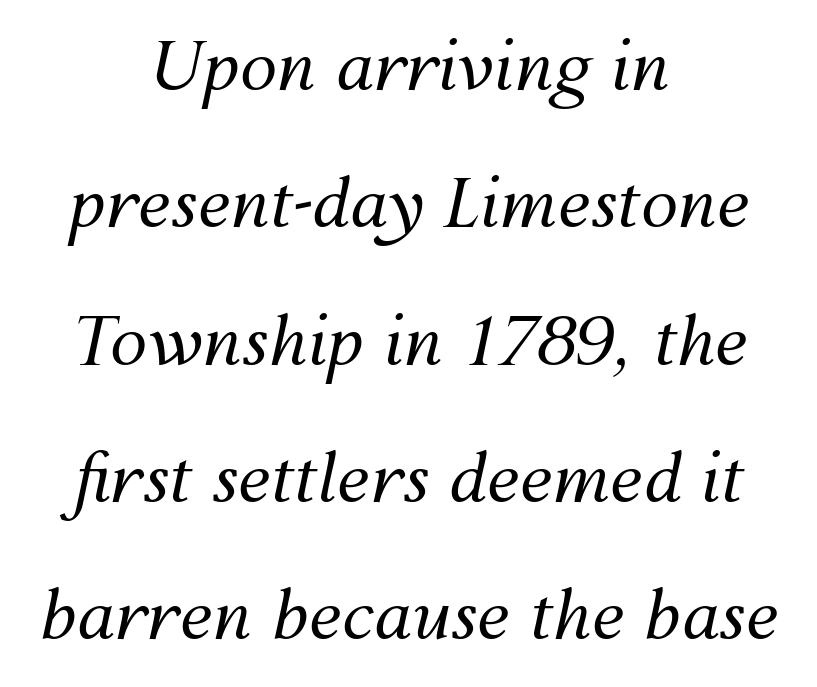
{"italic": "yes", "lean": "right", "slant_degrees": 12, "bold": "no", "weight": "regular", "width": "normal", "stroke_contrast": "medium", "x_height": "medium", "monospaced": "no", "underline": "no", "align": "center", "line_spacing": "loose", "line_spacing_ratio": 2.05, "letter_spacing": "normal", "letter_spacing_em": 0.0, "glyph_px": 67}
